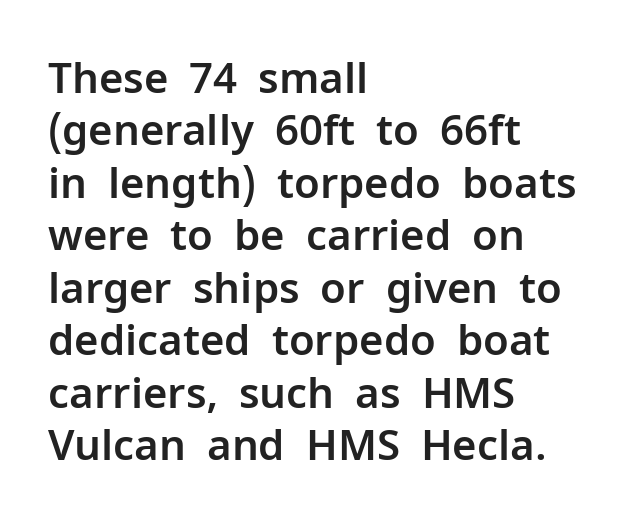
The image shows 42 px sans-serif type, upright; set left-aligned, normal line spacing (1.25x), normal letter spacing, not underlined; low stroke contrast and a medium x-height.
